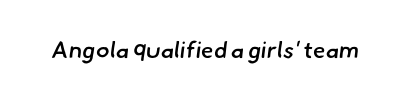
Q: Is the text bold? A: Semi-bold.
Q: Is the text underlined? A: No.
Q: Is the spacing between letters normal or unusually wide? A: Normal.
